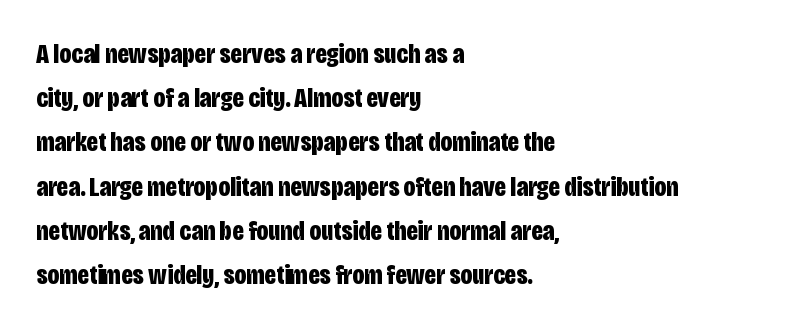
You could call the tracking neutral — neither tight nor loose. No italicization has been applied; the sample stays upright. The font family rendered here belongs to the sans-serif group. These lines are rendered in a variable-pitch font. Line beginnings align vertically; line endings do not. Type without underlining.
